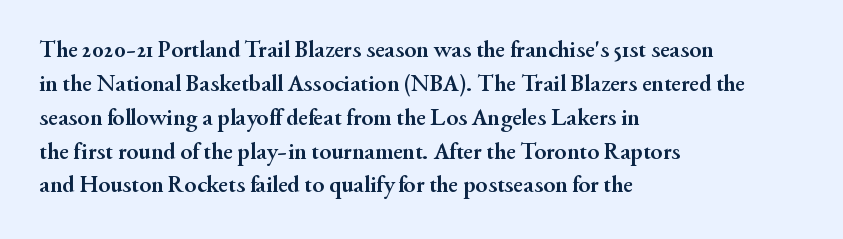
Check under the words: just untouched page. The lettering stays uniformly vertical, giving the passage a roman look. Does the weight exceed regular? Yes, all the way to bold. Leading: standard.
